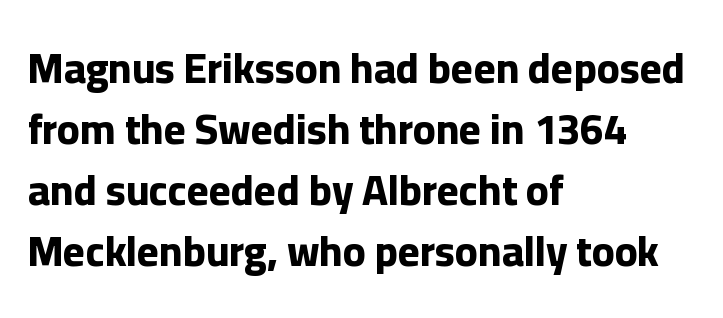
The image shows 42 px bold sans-serif type, upright; set left-aligned, normal line spacing (1.45x), normal letter spacing, not underlined; low stroke contrast and a medium x-height.
